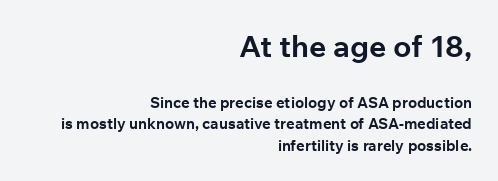
{"serif": "no", "italic": "no", "bold": "yes", "weight": "bold", "width": "normal", "stroke_contrast": "low", "x_height": "medium", "monospaced": "no", "underline": "no", "align": "right", "line_spacing": "normal", "line_spacing_ratio": 1.41, "letter_spacing": "normal", "letter_spacing_em": 0.0, "larger_block": "first", "size_ratio": 2.0, "glyph_px": 30}
